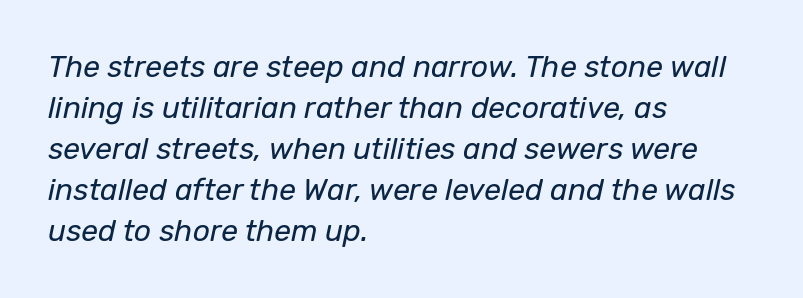
{"italic": "yes", "lean": "right", "slant_degrees": 12, "bold": "no", "weight": "regular", "width": "normal", "stroke_contrast": "low", "x_height": "medium", "monospaced": "no", "underline": "no", "align": "left", "line_spacing": "normal", "line_spacing_ratio": 1.37, "letter_spacing": "normal", "letter_spacing_em": 0.0, "glyph_px": 30}
